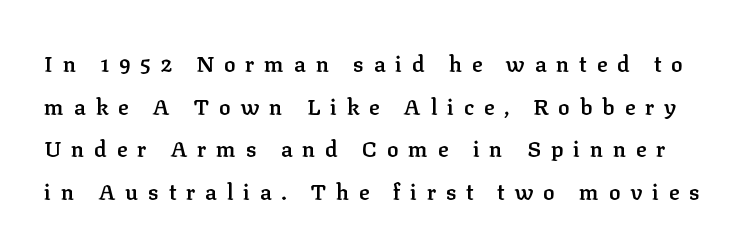
{"italic": "no", "bold": "semi", "underline": "no", "line_spacing": "loose", "line_spacing_ratio": 1.94, "letter_spacing": "wide", "letter_spacing_em": 0.44, "glyph_px": 22}
